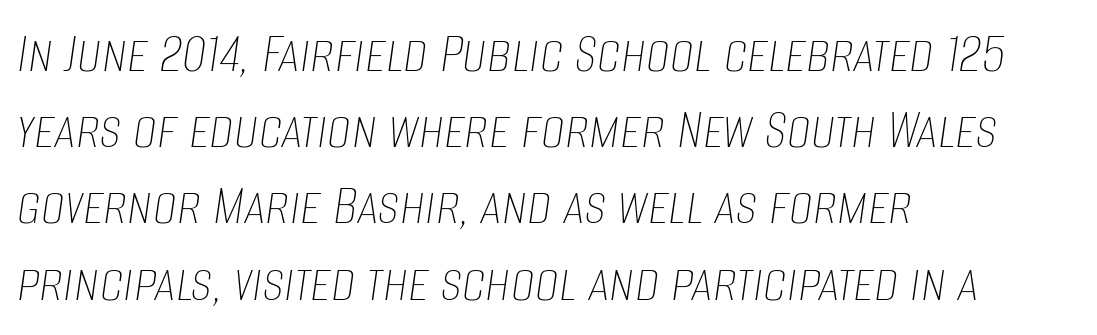
Whoever set this chose a conventional vertical rhythm. The cut favours lightness, reaching ordinary text weight at its darkest. The typesetter chose a ragged-right arrangement here. Words appear dense and cohesive because spacing is normal.
